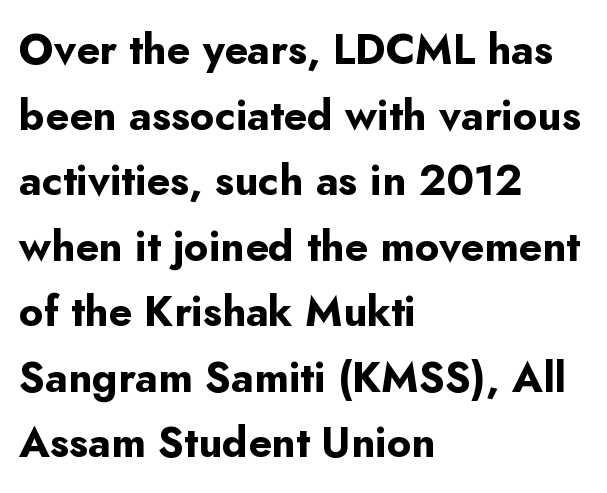
What kind of face is this? One without serifs — a sans. Which margin do the lines hug? The left one — the right edge is uneven. Compared with typical body copy, the letter spacing here is the same. Strokes here are thick enough to call this a true bold. Check the space under the baseline: it is left empty.
